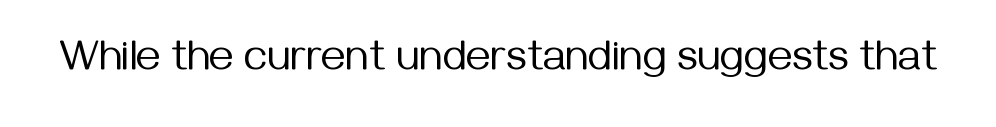
The image shows 43 px regular-weight sans-serif type, upright; set normal letter spacing, not underlined; medium stroke contrast and a medium x-height.
